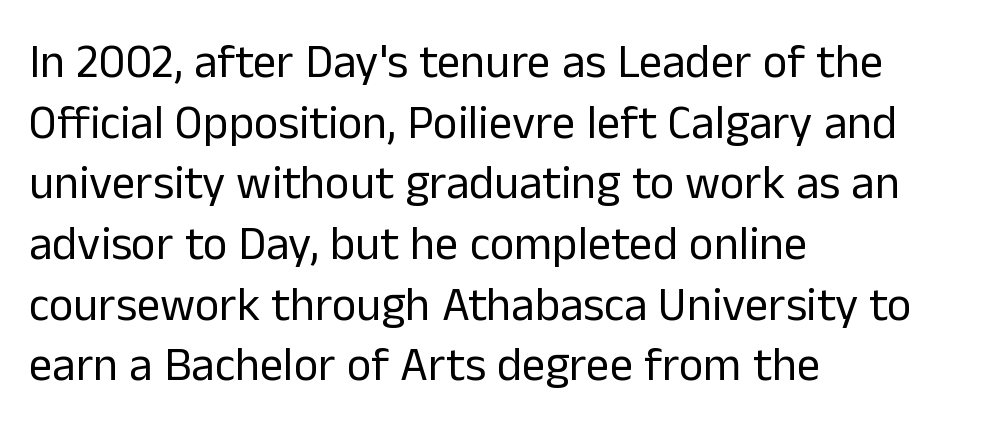
{"serif": "no", "italic": "no", "bold": "no", "weight": "regular", "width": "normal", "stroke_contrast": "low", "x_height": "medium", "monospaced": "no", "underline": "no", "align": "left", "line_spacing": "normal", "line_spacing_ratio": 1.29, "letter_spacing": "normal", "letter_spacing_em": 0.0, "glyph_px": 47}
